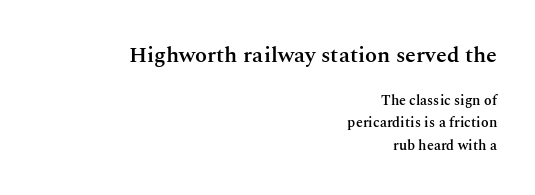
Which chunk is bigger? The first one — the top block dwarfs the bottom. Spacing between characters is what you'd get straight out of the box. Honestly, there is no underline to notice here at all. The letters are semibold — heavier than regular but short of a full bold. A flush-right, rag-left setting is used for this passage.
